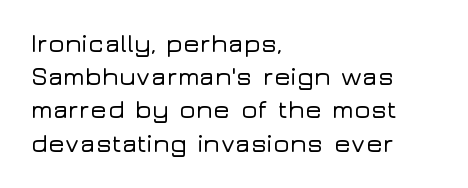
Q: Is the text italic (slanted)? A: No, it is upright.
Q: Is the text underlined? A: No.
Q: How is the paragraph aligned? A: Left-aligned.
Q: Is the spacing between letters normal or unusually wide? A: Normal.
Q: Is the spacing between lines tight, normal or loose? A: Normal.
